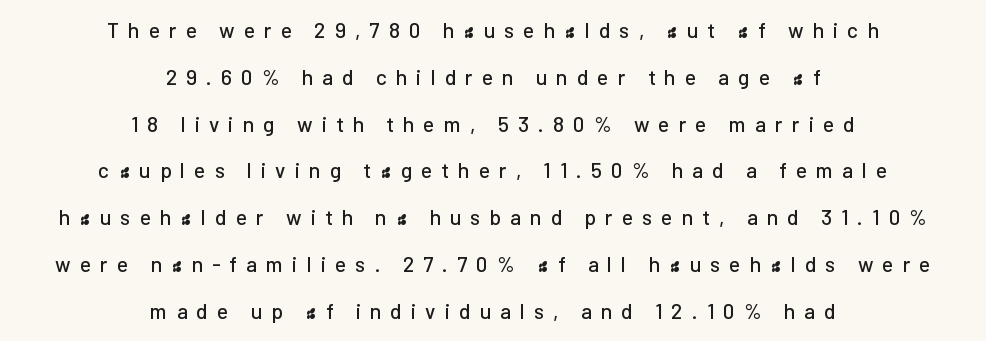
Q: Is the text italic (slanted)? A: No, it is upright.
Q: Is the text underlined? A: No.
Q: How is the paragraph aligned? A: Centered.
Q: Is the spacing between letters normal or unusually wide? A: Unusually wide.
Q: Is the spacing between lines tight, normal or loose? A: Loose.
